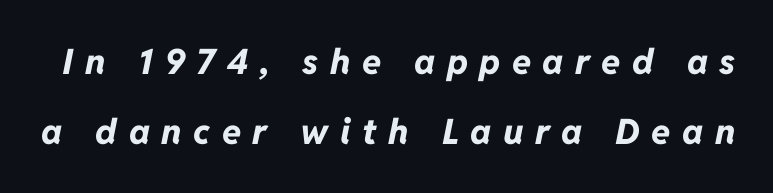
The image shows 35 px bold type, italic (leaning right); set loose line spacing (1.99x), unusually wide letter spacing (+0.33 em), not underlined; low stroke contrast and a medium x-height.
